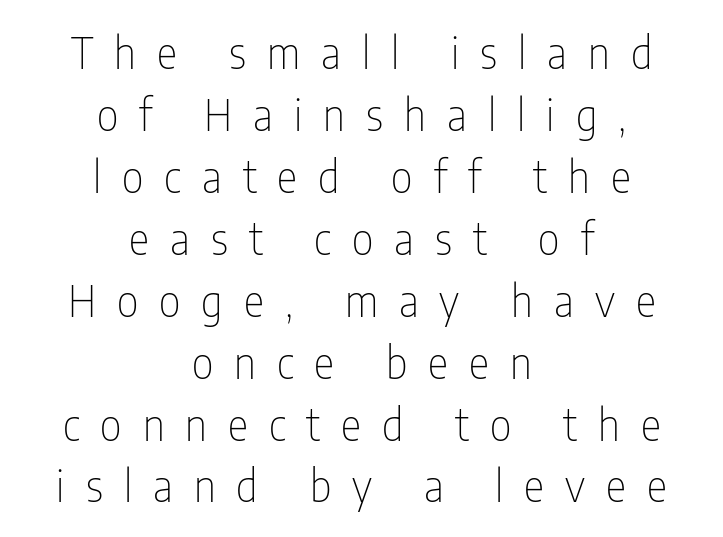
Q: Is the text bold? A: No.
Q: Is the text italic (slanted)? A: No, it is upright.
Q: Is the typeface a serif or a sans-serif typeface? A: Sans-serif.
Q: Is the text underlined? A: No.
Q: How is the paragraph aligned? A: Centered.
Q: Is the spacing between letters normal or unusually wide? A: Unusually wide.
Q: Is the spacing between lines tight, normal or loose? A: Normal.
Q: Width (condensed, normal, or wide)? A: Condensed.
Q: Stroke contrast? A: Low.
Q: x-height? A: Medium.
Q: Monospaced? A: No.
